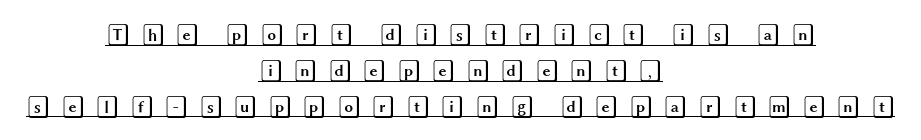
{"italic": "no", "underline": "yes", "align": "center", "line_spacing": "normal", "line_spacing_ratio": 1.63, "letter_spacing": "wide", "letter_spacing_em": 0.47, "glyph_px": 22}
